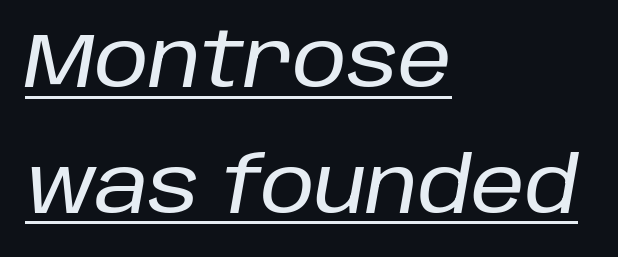
The line-height multiplier appears to be the usual default. Quick note: underline on. The rendering uses natural spacing where letterforms have individual widths. Line beginnings align vertically; line endings do not. Nobody touched the tracking dial on this one.
